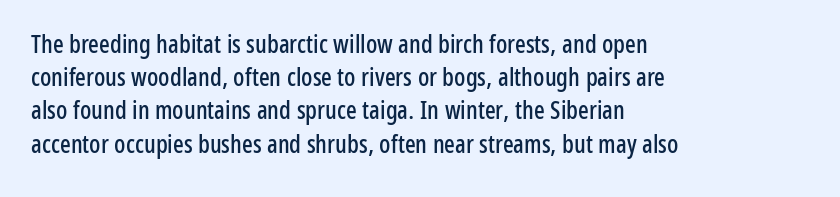
The image shows 25 px text type, upright; set left-aligned, normal line spacing (1.33x), normal letter spacing, not underlined.
